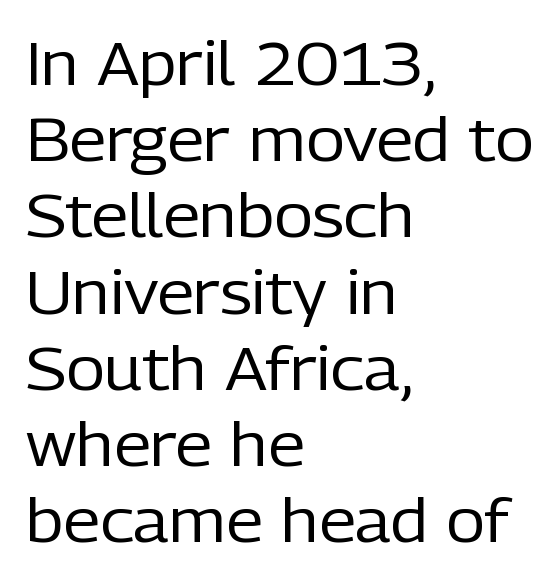
The image shows 60 px regular-weight sans-serif type, upright; set left-aligned, normal line spacing (1.27x), normal letter spacing, not underlined; low stroke contrast and a medium x-height.
